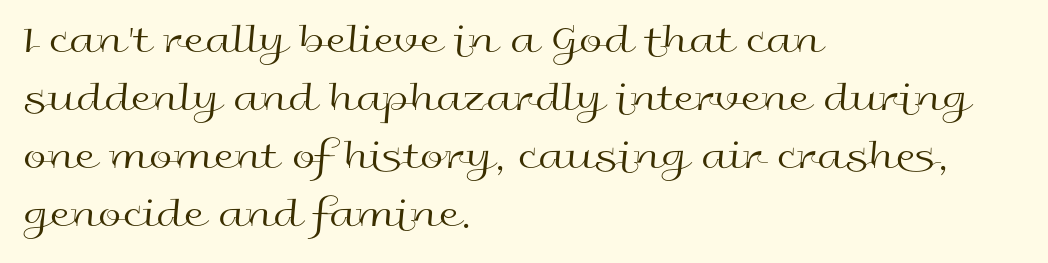
You could call the tracking neutral — neither tight nor loose. The passage shown is not bold in any degree. How would I describe the line gaps? Plain and ordinary. The text block is weighted toward the left margin, trailing off unevenly rightward. Serif or sans? Sans — the stroke terminals are bare. Each letter keeps its own natural width here, so spacing adapts to shape.
